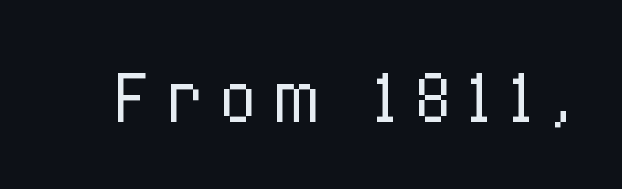
Q: Is the text bold? A: No.
Q: Is the text italic (slanted)? A: No, it is upright.
Q: Is the text underlined? A: No.
Q: Is the spacing between letters normal or unusually wide? A: Unusually wide.
Q: Width (condensed, normal, or wide)? A: Condensed.
Q: Stroke contrast? A: Low.
Q: x-height? A: Medium.
Q: Monospaced? A: No.
